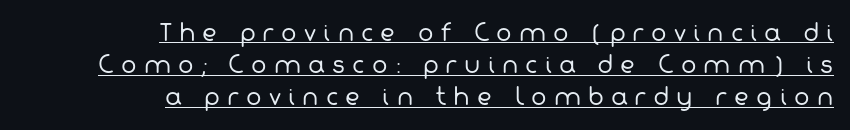
Q: Is the text bold? A: No.
Q: Is the text underlined? A: Yes.
Q: How is the paragraph aligned? A: Right-aligned.
Q: Is the spacing between letters normal or unusually wide? A: Unusually wide.
Q: Is the spacing between lines tight, normal or loose? A: Normal.
